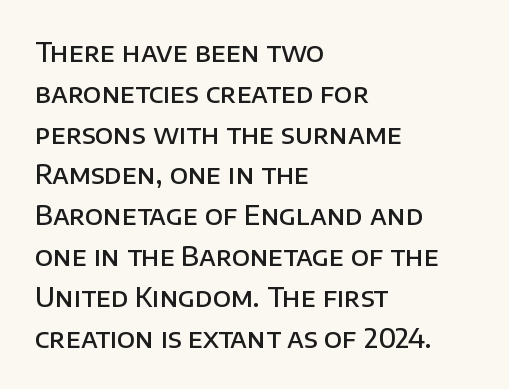
The image shows 26 px text type, upright; set left-aligned, normal line spacing (1.57x), normal letter spacing, not underlined.
